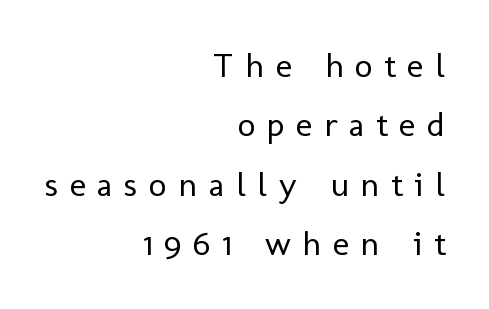
{"serif": "no", "italic": "no", "bold": "no", "weight": "regular", "width": "normal", "stroke_contrast": "low", "x_height": "medium", "monospaced": "no", "underline": "no", "align": "right", "line_spacing": "normal", "line_spacing_ratio": 1.7, "letter_spacing": "wide", "letter_spacing_em": 0.33, "glyph_px": 35}
